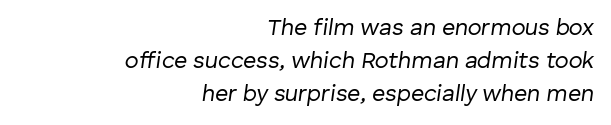
The image shows 23 px text type, italic (leaning right); set right-aligned, normal line spacing (1.44x), normal letter spacing, not underlined.
